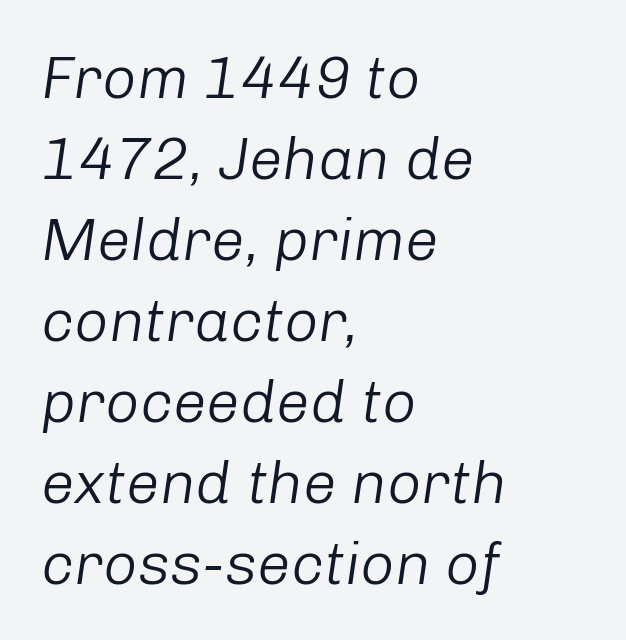
The image shows 60 px light type, italic (leaning right); set left-aligned, normal line spacing (1.35x), normal letter spacing, not underlined; low stroke contrast and a medium x-height.
